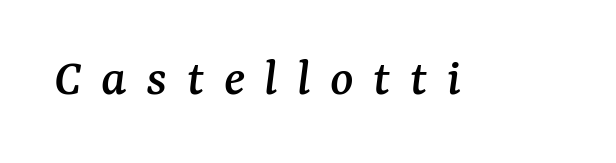
{"serif": "yes", "italic": "yes", "lean": "right", "slant_degrees": 7, "width": "normal", "stroke_contrast": "medium", "x_height": "medium", "monospaced": "no", "underline": "no", "letter_spacing": "wide", "letter_spacing_em": 0.36, "glyph_px": 54}
